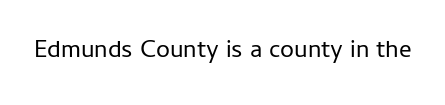
The image shows 25 px text type, upright; set normal letter spacing, not underlined.
